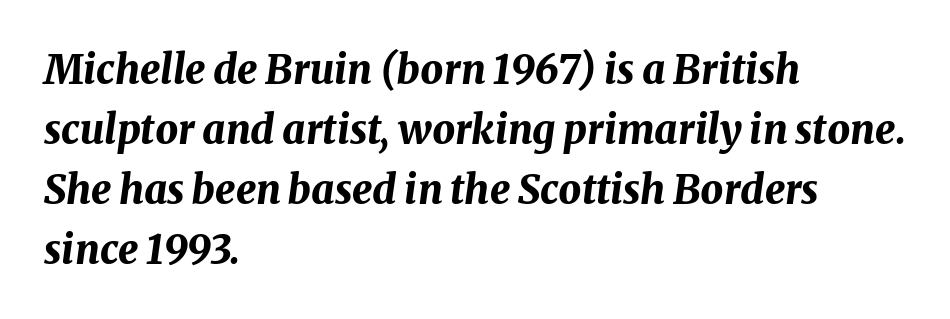
Tracking value appears to be zero — textbook default spacing. Does the weight exceed regular? Yes, all the way to bold. The area under the type is left untouched. These lines were composed using italics.
